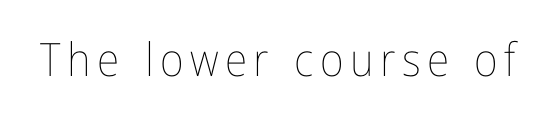
Q: Is the text bold? A: No.
Q: Is the text italic (slanted)? A: No, it is upright.
Q: Is the text underlined? A: No.
Q: Width (condensed, normal, or wide)? A: Condensed.
Q: Stroke contrast? A: Low.
Q: x-height? A: Medium.
Q: Monospaced? A: No.
